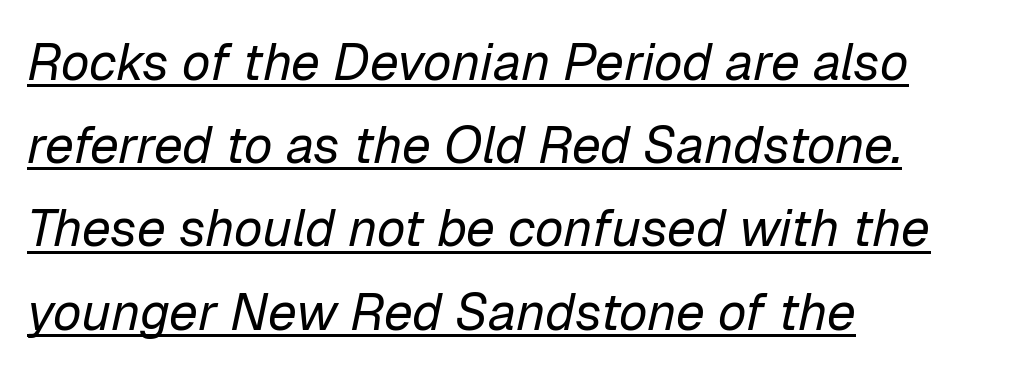
{"italic": "yes", "lean": "right", "slant_degrees": 12, "bold": "no", "weight": "regular", "width": "normal", "stroke_contrast": "low", "x_height": "medium", "monospaced": "no", "underline": "yes", "align": "left", "line_spacing": "normal", "line_spacing_ratio": 1.6, "letter_spacing": "normal", "letter_spacing_em": 0.0, "glyph_px": 52}
